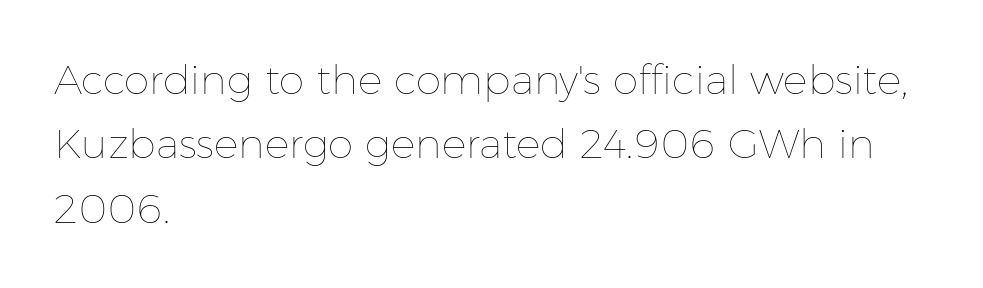
The area under the type is left untouched. Inter-character spacing is left at the font's built-in metrics. This is the regular roman posture of the typeface. The setting favours the left margin, as ordinary paragraphs usually do. The rendering uses a moderate line-height, typical for paragraphs.
